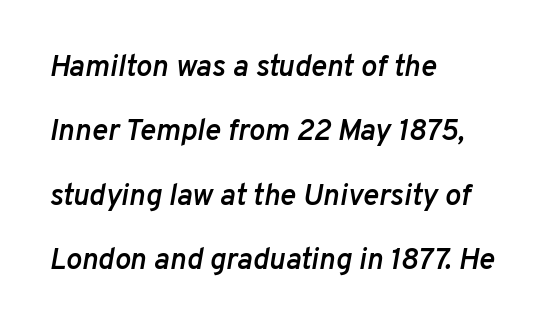
No word sits above an underline. Is the type bold? Partly — it's a semibold, heavier than regular but not fully bold. In terms of leading, this rendering errs on the spacious side. Characters are canted at an angle relative to the baseline's perpendicular.
